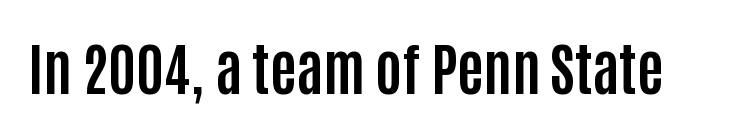
The image shows 57 px bold, condensed sans-serif type, upright; set normal letter spacing, not underlined; low stroke contrast and a large x-height.
